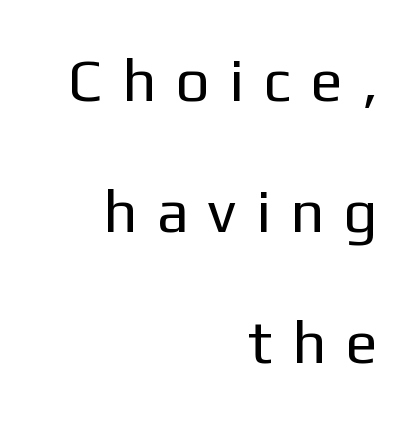
This rendering widens character spacing well past its baseline value. In CSS terms this would be text-align: right. Nothing sits at the stroke ends, so this counts as sans-serif. Plain, unruled lines of type. Stems here are at most as thick as an everyday book face. Is this a fixed-width face? No — the glyphs have proportional, varying widths.
